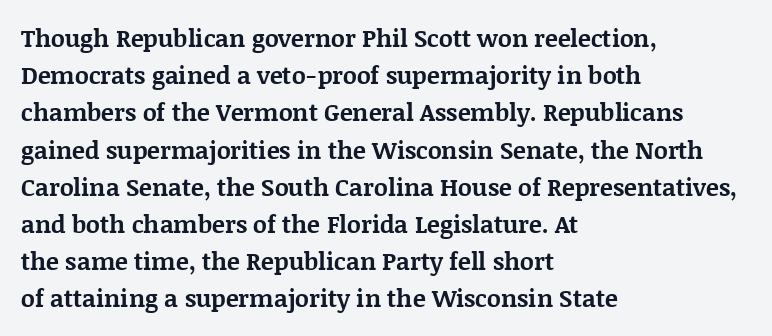
The passage shown has conventional tracking throughout. Underline: absent. The lines in this sample share a left origin and differ only in where they stop. These lines carry a lot of weight — the face is fully bold. Leading: standard. Characters remain perfectly vertical along every line.
